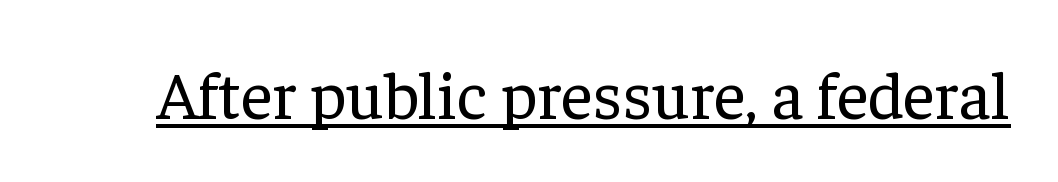
The face used here is rendered with its standard letterfit. Vertical stems look standard width or narrower in stroke. Typographically, this falls in the serif category. Do the characters align in a grid? No, the font is proportional. The letters stand straight up with perfectly vertical stems.
